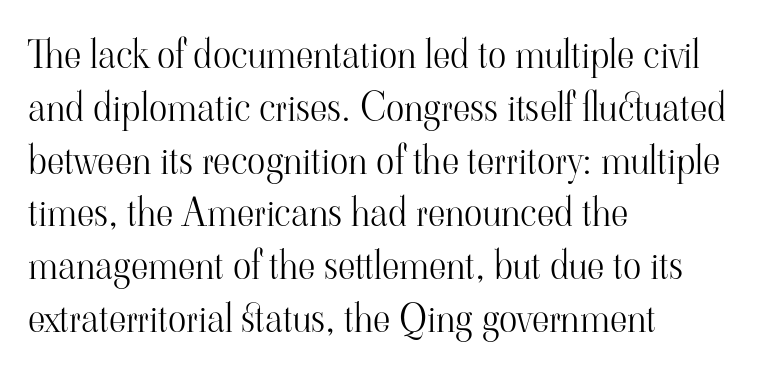
Q: Is the text bold? A: No.
Q: Is the text italic (slanted)? A: No, it is upright.
Q: Is the typeface a serif or a sans-serif typeface? A: Serif.
Q: Is the text underlined? A: No.
Q: How is the paragraph aligned? A: Left-aligned.
Q: Is the spacing between letters normal or unusually wide? A: Normal.
Q: Is the spacing between lines tight, normal or loose? A: Normal.
Q: Width (condensed, normal, or wide)? A: Normal.
Q: Stroke contrast? A: High.
Q: x-height? A: Small.
Q: Monospaced? A: No.
